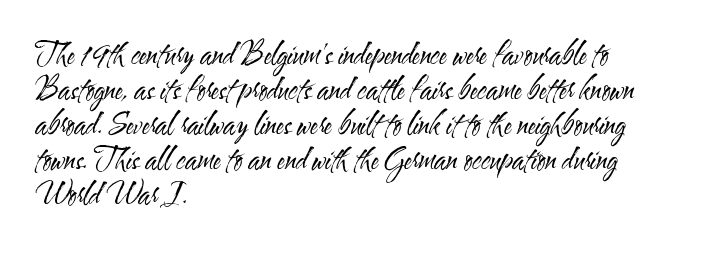
The image shows 29 px regular-weight, condensed sans-serif type; set left-aligned, line spacing 1.21x, normal letter spacing, not underlined; medium stroke contrast and a small x-height.
